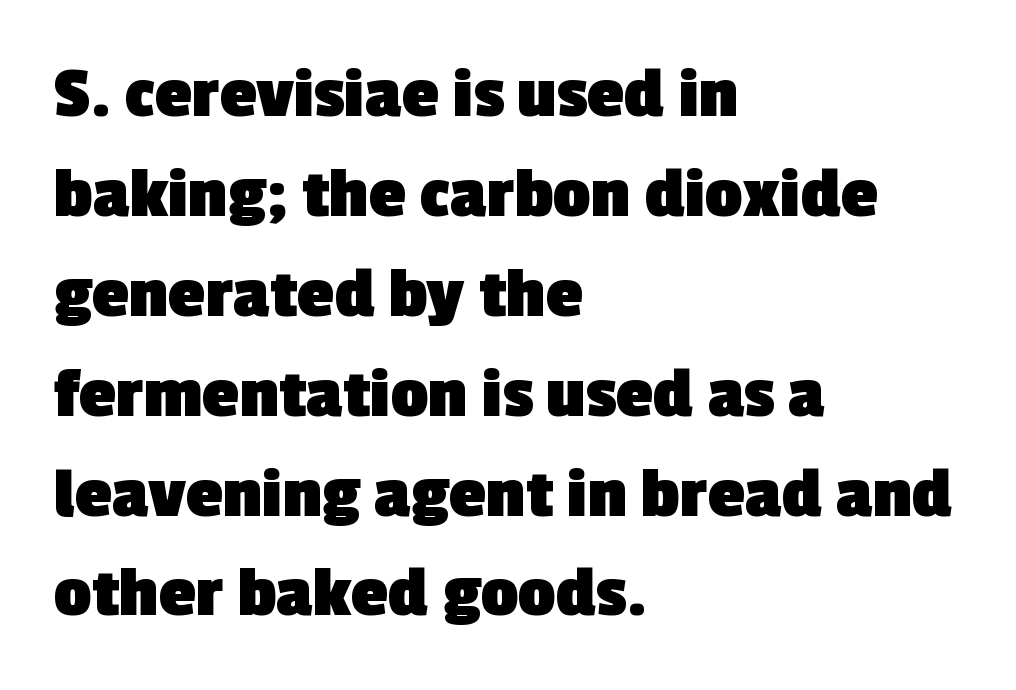
{"serif": "no", "bold": "yes", "weight": "heavy", "width": "normal", "x_height": "medium", "monospaced": "no", "underline": "no", "align": "left", "line_spacing": "normal", "line_spacing_ratio": 1.35, "letter_spacing": "normal", "letter_spacing_em": 0.0, "glyph_px": 74}
